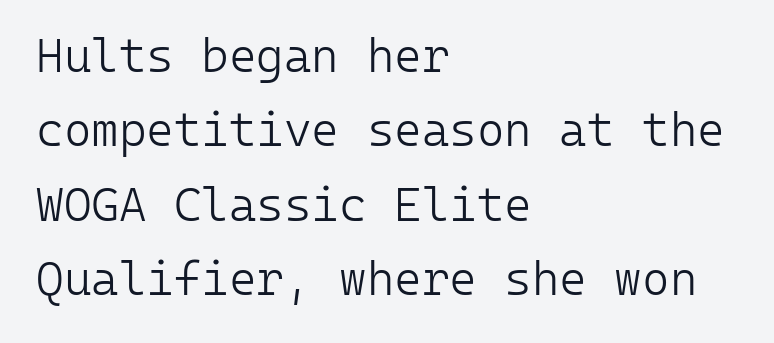
{"serif": "no", "italic": "no", "bold": "no", "weight": "light", "width": "normal", "stroke_contrast": "low", "x_height": "medium", "monospaced": "yes", "underline": "no", "align": "left", "line_spacing": "normal", "line_spacing_ratio": 1.58, "letter_spacing": "normal", "letter_spacing_em": 0.0, "glyph_px": 47}
